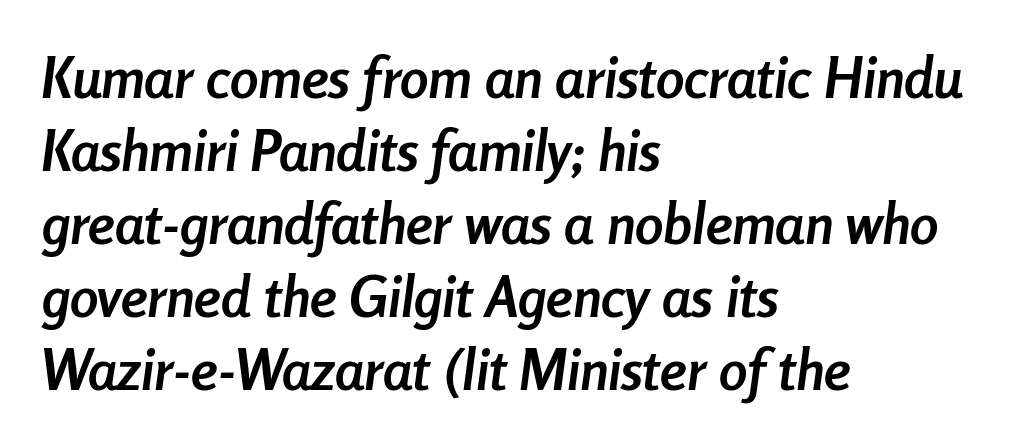
Q: Is the text bold? A: Yes.
Q: Is the text italic (slanted)? A: Yes, it leans right by about 8 degrees.
Q: Is the text underlined? A: No.
Q: How is the paragraph aligned? A: Left-aligned.
Q: Is the spacing between letters normal or unusually wide? A: Normal.
Q: Is the spacing between lines tight, normal or loose? A: Normal.
Q: Width (condensed, normal, or wide)? A: Condensed.
Q: Stroke contrast? A: Low.
Q: x-height? A: Medium.
Q: Monospaced? A: No.
